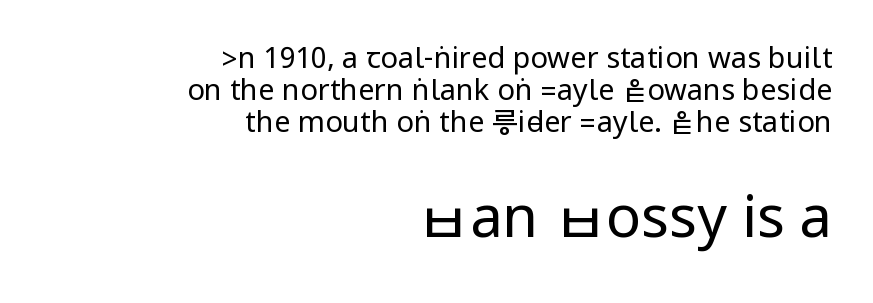
The image shows 58 px regular-weight, condensed sans-serif type, upright; set right-aligned, tight line spacing (1.1x), normal letter spacing, not underlined; the second (bottom) block is 2.0x larger; low stroke contrast.
